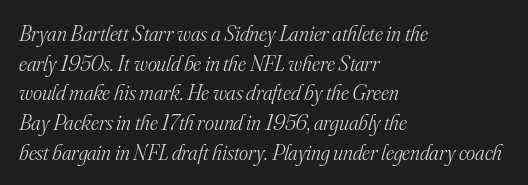
{"italic": "yes", "lean": "right", "slant_degrees": 16, "bold": "no", "underline": "no", "align": "left", "line_spacing": "normal", "line_spacing_ratio": 1.35, "letter_spacing": "normal", "letter_spacing_em": 0.0, "glyph_px": 22}
